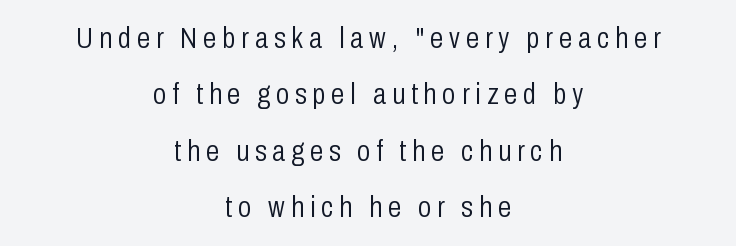
Check the space under the baseline: it is left empty. The weight would be labelled regular, book, light, or lighter still. Caption: expanded tracking, letters set apart. In terms of posture, this sample is upright.
